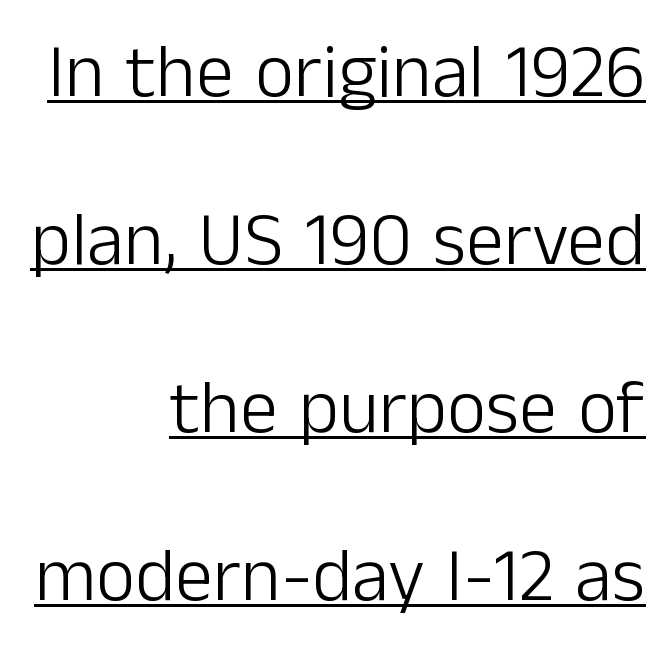
{"serif": "no", "italic": "no", "bold": "no", "weight": "light", "width": "normal", "stroke_contrast": "low", "x_height": "medium", "monospaced": "no", "underline": "yes", "align": "right", "line_spacing": "loose", "line_spacing_ratio": 2.21, "letter_spacing": "normal", "letter_spacing_em": 0.0, "glyph_px": 76}
